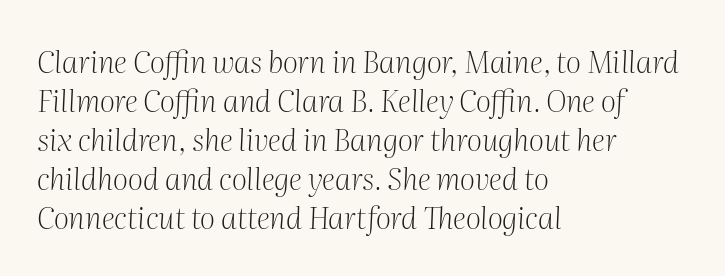
Leftover space on each line is placed entirely after the last word. Does extra space separate the letters? No, they use regular spacing. Does the leading feel generous? No, just average. Heft: none added — not bold. Any mark beneath the type? The region is blank.
